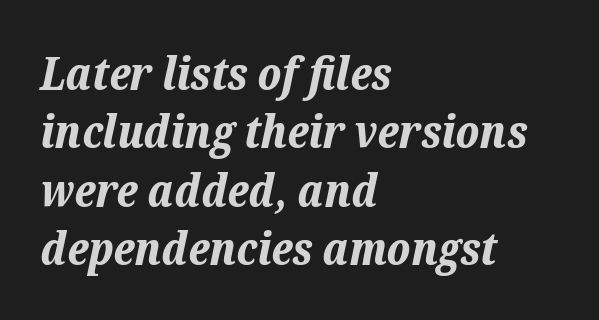
Q: Is the text bold? A: Yes.
Q: Is the text italic (slanted)? A: Yes, it leans right by about 12 degrees.
Q: Is the text underlined? A: No.
Q: How is the paragraph aligned? A: Left-aligned.
Q: Is the spacing between letters normal or unusually wide? A: Normal.
Q: Is the spacing between lines tight, normal or loose? A: Normal.
Q: Width (condensed, normal, or wide)? A: Normal.
Q: Stroke contrast? A: Low.
Q: x-height? A: Medium.
Q: Monospaced? A: No.
